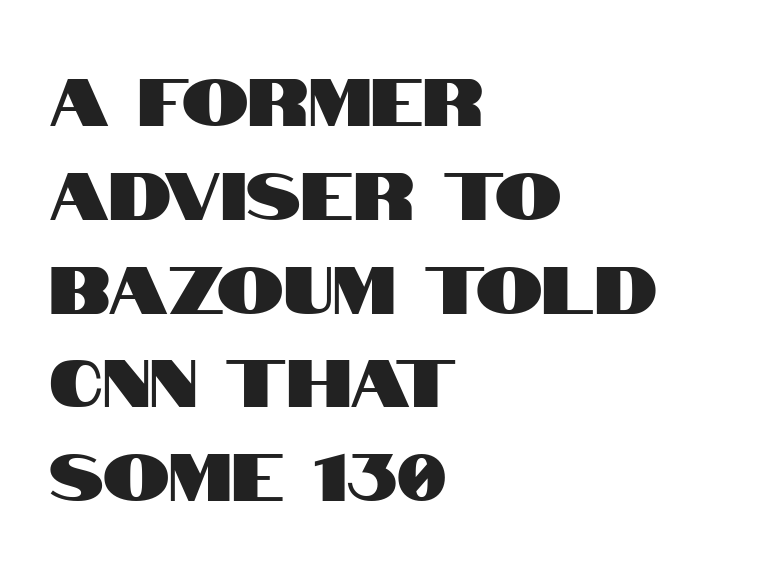
The image shows 67 px condensed sans-serif type, upright; set left-aligned, normal line spacing (1.4x), normal letter spacing, not underlined; high stroke contrast and a large x-height.
